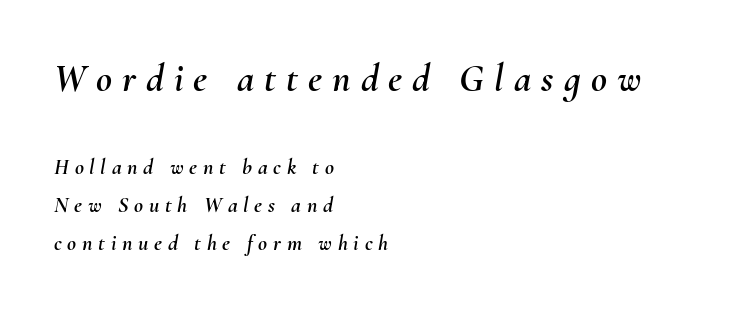
{"italic": "yes", "lean": "right", "slant_degrees": 10, "width": "normal", "stroke_contrast": "medium", "x_height": "small", "monospaced": "no", "underline": "no", "align": "left", "line_spacing_ratio": 1.73, "letter_spacing": "wide", "letter_spacing_em": 0.26, "larger_block": "first", "size_ratio": 1.77, "glyph_px": 39}
